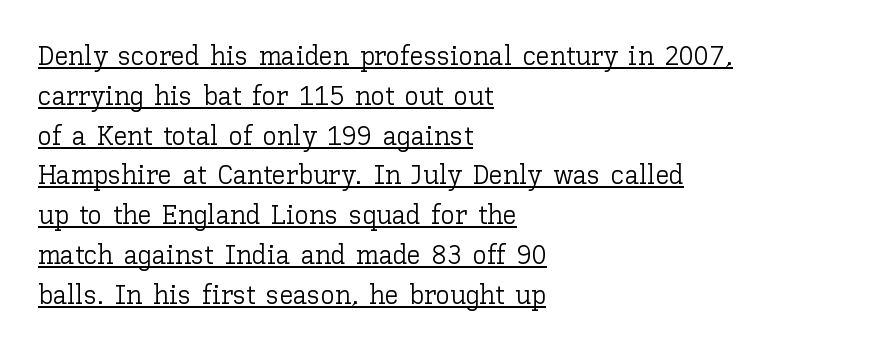
The image shows 28 px light type, upright; set left-aligned, normal line spacing (1.42x), normal letter spacing, underlined; low stroke contrast and a medium x-height.
